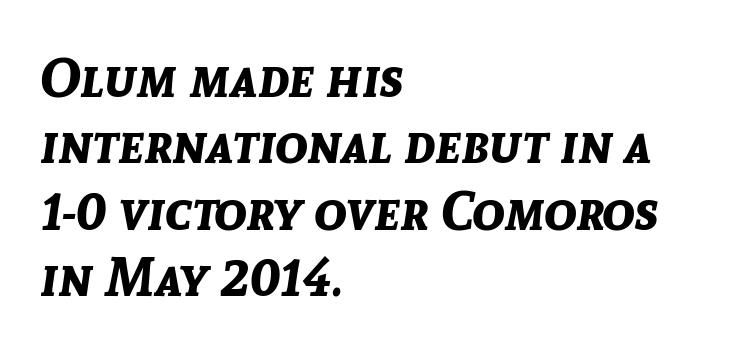
The letters advance in unequal steps, a hallmark of proportional type. Where is the straight margin? On the left. Letters rest on an invisible, unmarked baseline. Italic? Definitely — the glyphs are oblique. The gaps between neighbouring characters are ordinary and unremarkable.
